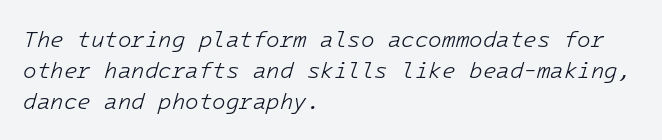
{"italic": "yes", "lean": "right", "slant_degrees": 16, "bold": "no", "underline": "no", "align": "left", "line_spacing": "normal", "line_spacing_ratio": 1.41, "letter_spacing": "normal", "letter_spacing_em": 0.0, "glyph_px": 22}
